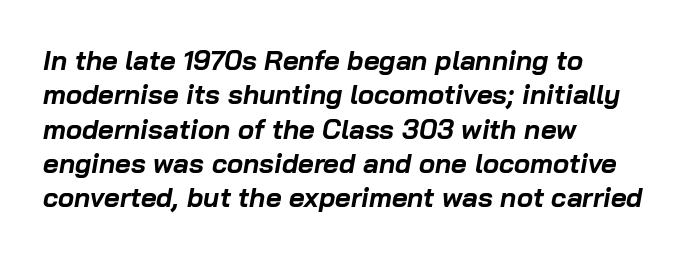
{"italic": "yes", "lean": "right", "slant_degrees": 10, "bold": "yes", "underline": "no", "align": "left", "line_spacing": "normal", "line_spacing_ratio": 1.27, "letter_spacing": "normal", "letter_spacing_em": 0.0, "glyph_px": 27}
